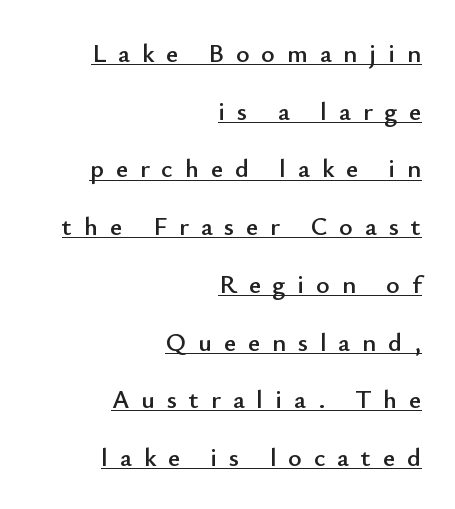
Q: Is the text italic (slanted)? A: No, it is upright.
Q: Is the text underlined? A: Yes.
Q: How is the paragraph aligned? A: Right-aligned.
Q: Is the spacing between letters normal or unusually wide? A: Unusually wide.
Q: Is the spacing between lines tight, normal or loose? A: Loose.
